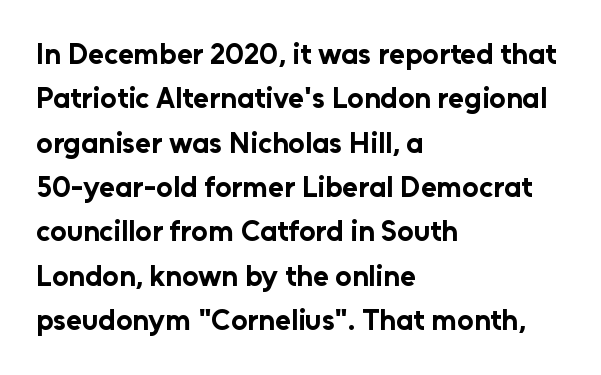
Q: Is the text bold? A: Yes.
Q: Is the text italic (slanted)? A: No, it is upright.
Q: Is the typeface a serif or a sans-serif typeface? A: Sans-serif.
Q: Is the text underlined? A: No.
Q: How is the paragraph aligned? A: Left-aligned.
Q: Is the spacing between letters normal or unusually wide? A: Normal.
Q: Is the spacing between lines tight, normal or loose? A: Normal.
Q: Width (condensed, normal, or wide)? A: Normal.
Q: Stroke contrast? A: Low.
Q: x-height? A: Medium.
Q: Monospaced? A: No.
